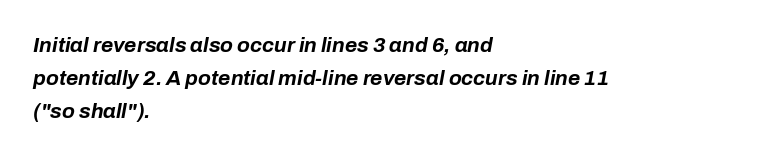
Notice how descenders clear the ascenders below comfortably — that's standard leading. Caption: standard tracking, unaltered. Each line starts at the same left margin while the right side varies. Compared with ordinary roman type, these characters are visibly tilted. Chunky letters — that's bold for sure.
